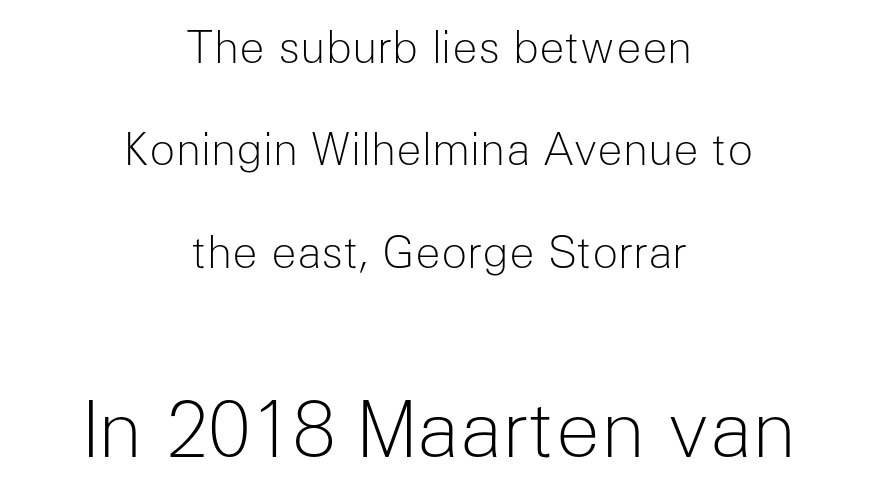
The image shows 76 px light sans-serif type, upright; set centered, loose line spacing (2.38x), normal letter spacing, not underlined; the second (bottom) block is 1.77x larger; low stroke contrast and a medium x-height.
